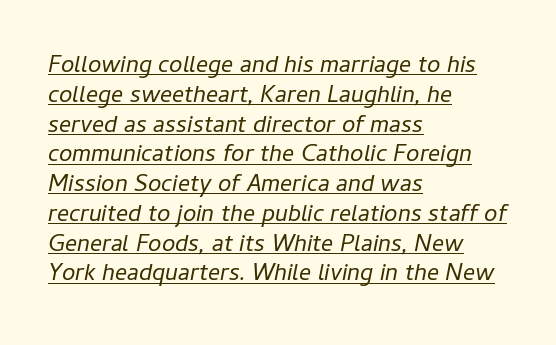
The image shows 24 px text type, italic (leaning right); set left-aligned, line spacing 1.24x, normal letter spacing, underlined.
